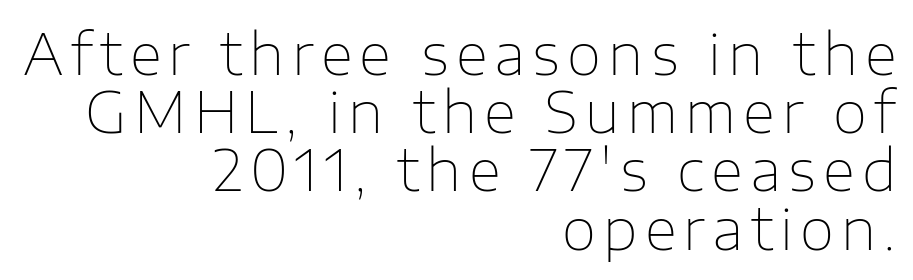
The image shows 56 px thin sans-serif type, upright; set right-aligned, tight line spacing (1.04x), not underlined; low stroke contrast and a medium x-height.
